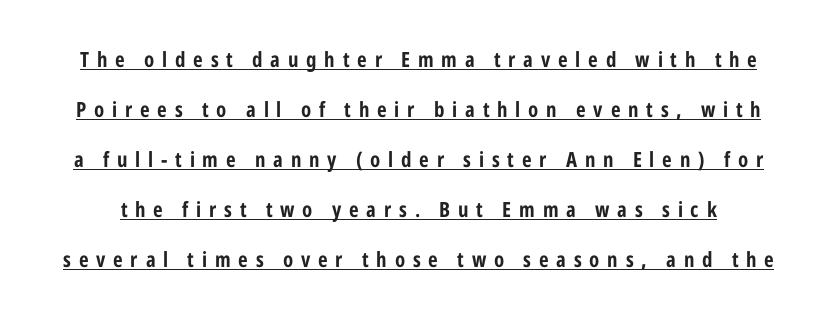
The specimen reads as upright at a glance. Vertical spacing — loose. Each word looks stretched out because of the extra space between its letters. Every word sits above its own underline. The rendering uses a bold face; every stroke is thick and dark.
